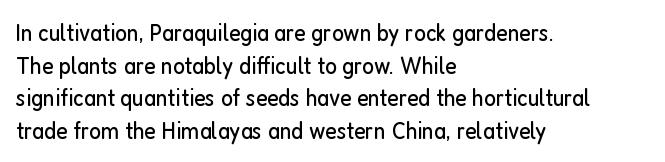
The image shows 25 px text type, upright; set left-aligned, normal line spacing (1.31x), normal letter spacing, not underlined.
